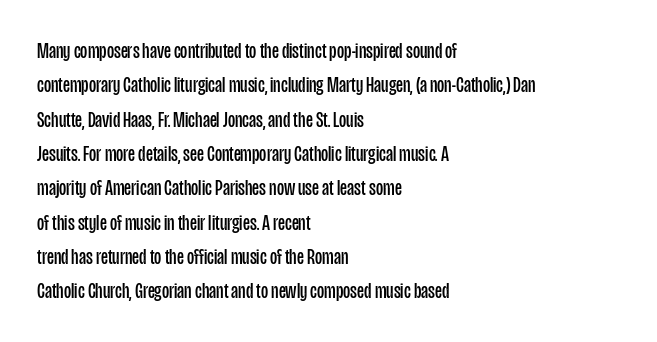
The specimen reads as upright at a glance. Is the stroke heavy? The answer is a plain regular-or-lighter. Clear beneath every line of the passage. Notice how descenders clear the ascenders below comfortably — that's standard leading.
